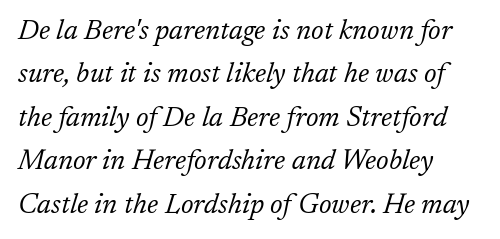
{"serif": "yes", "italic": "yes", "lean": "right", "slant_degrees": 17, "bold": "no", "weight": "light", "width": "normal", "stroke_contrast": "low", "x_height": "medium", "monospaced": "no", "underline": "no", "align": "left", "line_spacing": "normal", "line_spacing_ratio": 1.55, "letter_spacing": "normal", "letter_spacing_em": 0.0, "glyph_px": 28}
